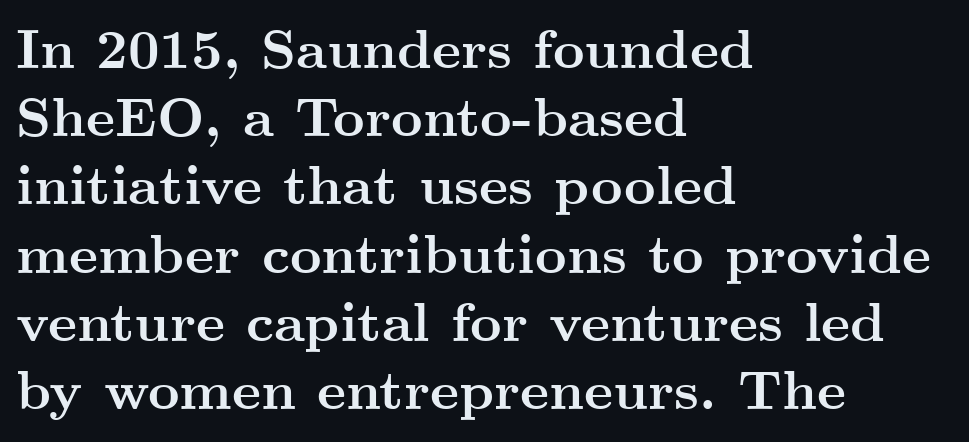
The image shows 55 px semibold, wide serif type, upright; set left-aligned, line spacing 1.24x, normal letter spacing, not underlined; medium stroke contrast and a small x-height.
